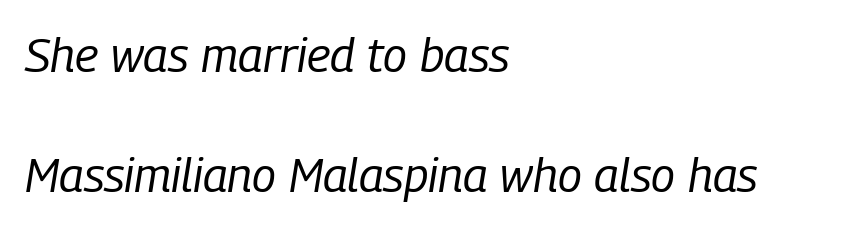
The image shows 48 px regular-weight, condensed type, italic (leaning right); set left-aligned, loose line spacing (2.49x), normal letter spacing, not underlined; low stroke contrast and a medium x-height.
